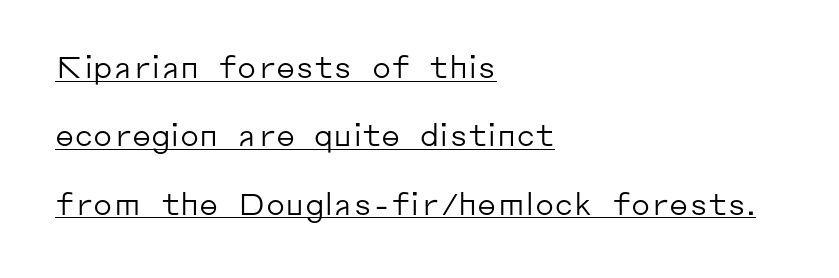
Q: Is the text bold? A: No.
Q: Is the text italic (slanted)? A: No, it is upright.
Q: Is the typeface a serif or a sans-serif typeface? A: Sans-serif.
Q: Is the text underlined? A: Yes.
Q: How is the paragraph aligned? A: Left-aligned.
Q: Is the spacing between letters normal or unusually wide? A: Normal.
Q: Is the spacing between lines tight, normal or loose? A: Loose.
Q: Width (condensed, normal, or wide)? A: Normal.
Q: Stroke contrast? A: Low.
Q: x-height? A: Medium.
Q: Monospaced? A: No.
